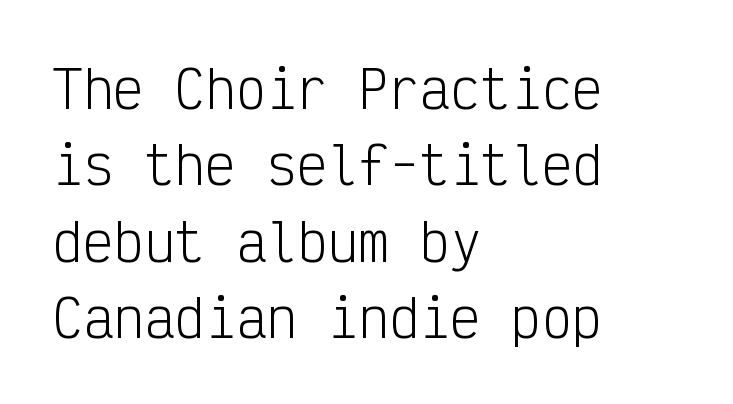
{"serif": "no", "italic": "no", "bold": "no", "weight": "light", "width": "condensed", "stroke_contrast": "low", "x_height": "medium", "monospaced": "yes", "underline": "no", "align": "left", "line_spacing": "normal", "line_spacing_ratio": 1.5, "letter_spacing": "normal", "letter_spacing_em": 0.0, "glyph_px": 51}
